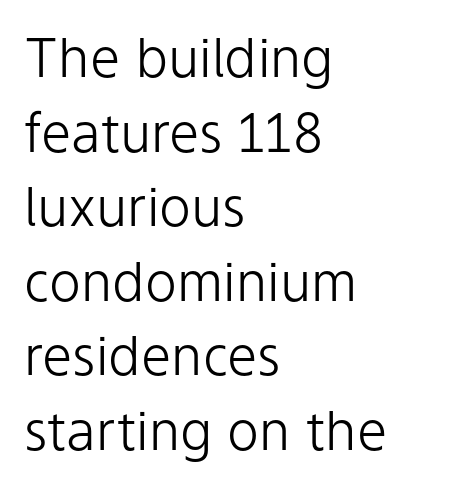
Heaviness? Minimal to ordinary, like unemphasized prose. Think of a printed novel: that variable character pitch is what you see here. Examine the stroke ends and you'll find no serifs. The lines sit at an ordinary, default distance from one another. Reading down the block, your eye returns to a fixed left position each line. Students, note that the glyphs here touch the page at normal intervals.
